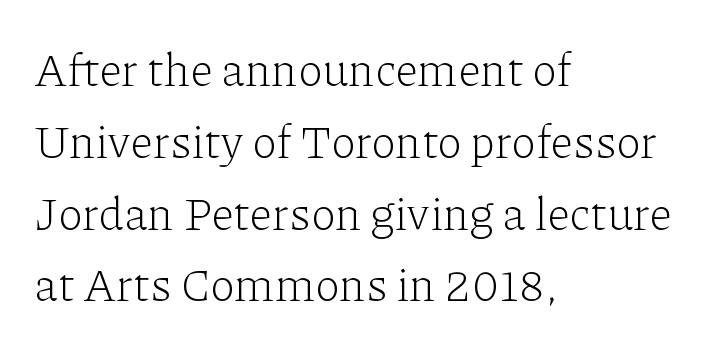
{"serif": "yes", "italic": "no", "bold": "no", "weight": "light", "width": "normal", "stroke_contrast": "low", "x_height": "medium", "monospaced": "no", "underline": "no", "align": "left", "line_spacing": "normal", "line_spacing_ratio": 1.56, "letter_spacing": "normal", "letter_spacing_em": 0.0, "glyph_px": 46}
